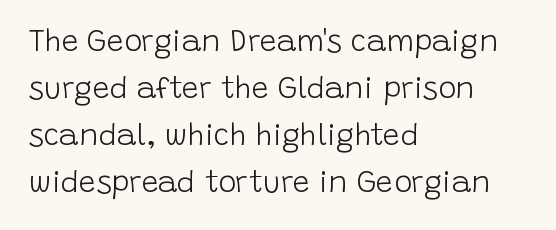
The image shows 30 px light sans-serif type, upright; set left-aligned, normal line spacing (1.57x), normal letter spacing, not underlined; low stroke contrast and a large x-height.
